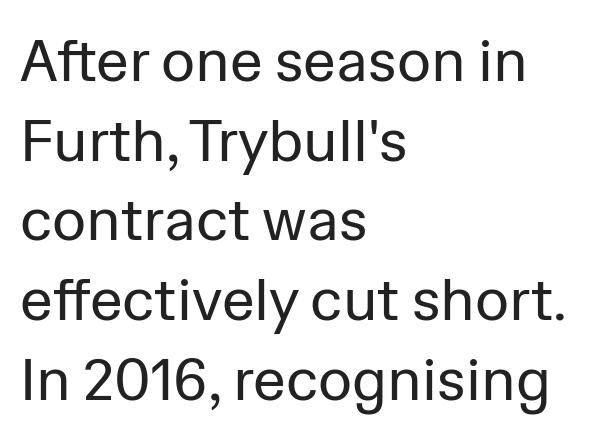
Q: Is the text bold? A: No.
Q: Is the text italic (slanted)? A: No, it is upright.
Q: Is the typeface a serif or a sans-serif typeface? A: Sans-serif.
Q: Is the text underlined? A: No.
Q: How is the paragraph aligned? A: Left-aligned.
Q: Is the spacing between letters normal or unusually wide? A: Normal.
Q: Is the spacing between lines tight, normal or loose? A: Normal.
Q: Width (condensed, normal, or wide)? A: Normal.
Q: Stroke contrast? A: Low.
Q: x-height? A: Medium.
Q: Monospaced? A: No.
